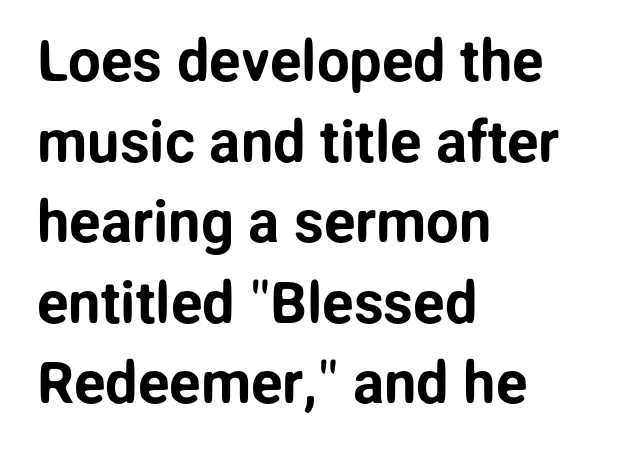
{"serif": "no", "italic": "no", "width": "normal", "stroke_contrast": "low", "x_height": "medium", "monospaced": "no", "underline": "no", "align": "left", "line_spacing": "normal", "line_spacing_ratio": 1.39, "letter_spacing": "normal", "letter_spacing_em": 0.0, "glyph_px": 58}
